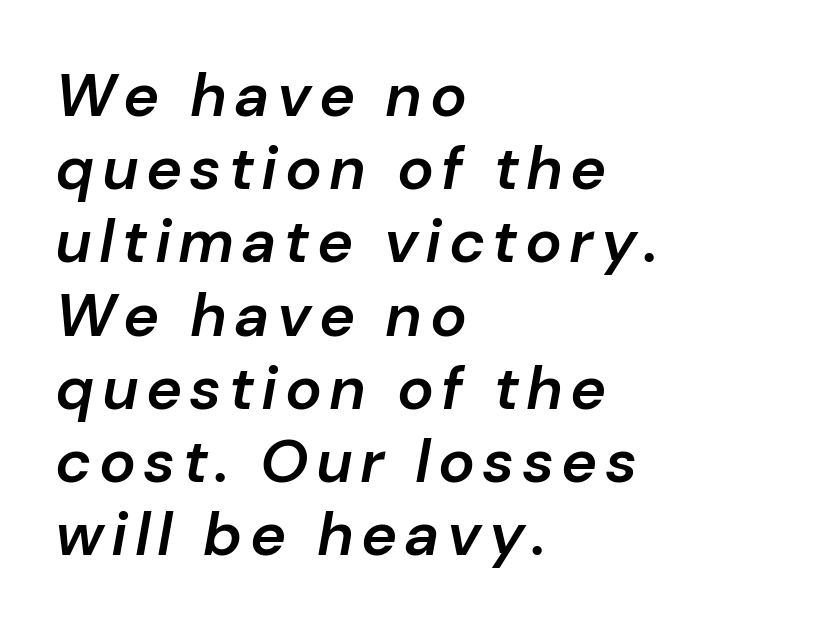
Q: Is the text bold? A: Semi-bold.
Q: Is the text italic (slanted)? A: Yes, it leans right by about 10 degrees.
Q: Is the text underlined? A: No.
Q: How is the paragraph aligned? A: Left-aligned.
Q: Width (condensed, normal, or wide)? A: Normal.
Q: Stroke contrast? A: Low.
Q: x-height? A: Medium.
Q: Monospaced? A: No.
